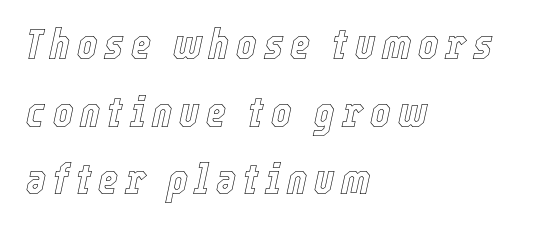
{"italic": "yes", "lean": "right", "slant_degrees": 12, "width": "condensed", "x_height": "medium", "monospaced": "no", "underline": "no", "align": "left", "line_spacing": "normal", "line_spacing_ratio": 1.57, "glyph_px": 43}
